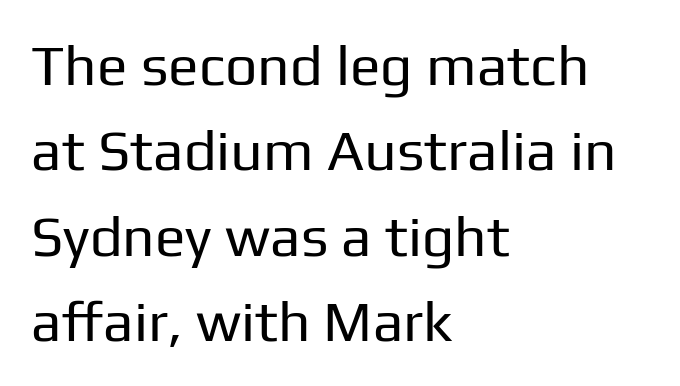
Q: Is the text bold? A: No.
Q: Is the text italic (slanted)? A: No, it is upright.
Q: Is the typeface a serif or a sans-serif typeface? A: Sans-serif.
Q: Is the text underlined? A: No.
Q: How is the paragraph aligned? A: Left-aligned.
Q: Is the spacing between letters normal or unusually wide? A: Normal.
Q: Is the spacing between lines tight, normal or loose? A: Normal.
Q: Width (condensed, normal, or wide)? A: Normal.
Q: Stroke contrast? A: Low.
Q: x-height? A: Medium.
Q: Monospaced? A: No.
